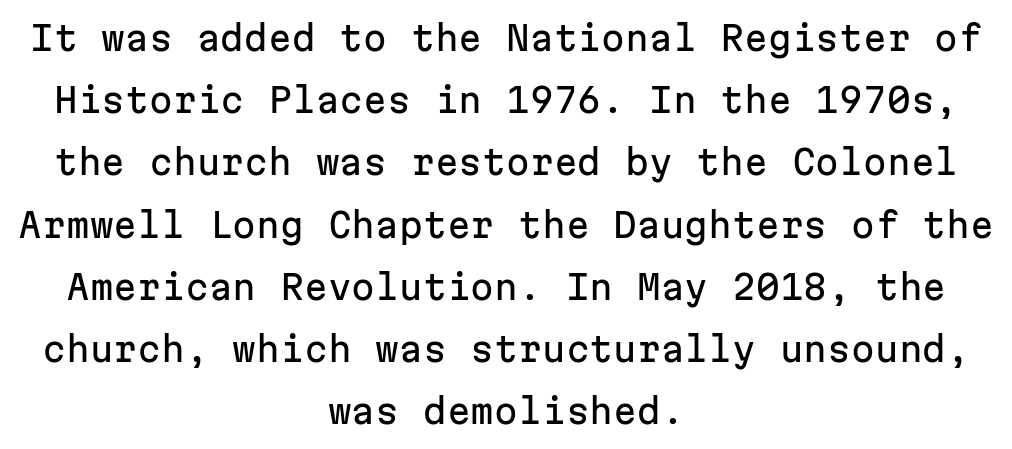
Q: Is the text italic (slanted)? A: No, it is upright.
Q: Is the typeface a serif or a sans-serif typeface? A: Sans-serif.
Q: Is the text underlined? A: No.
Q: How is the paragraph aligned? A: Centered.
Q: Is the spacing between letters normal or unusually wide? A: Normal.
Q: Width (condensed, normal, or wide)? A: Normal.
Q: Stroke contrast? A: Low.
Q: x-height? A: Medium.
Q: Monospaced? A: Yes.
